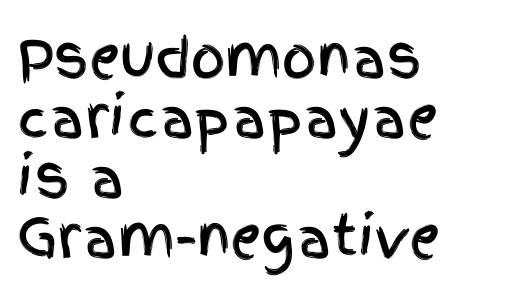
Looks like regular typesetting: each glyph gets only the width it needs. Stroke terminals: plain, sans-serif. Baseline-to-baseline distance is barely more than the letter height. A roman cut, with each character standing at attention. No extra tracking has been applied to these lines.
